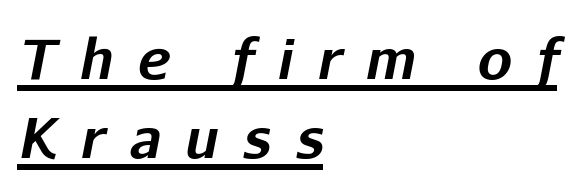
Note the varied advance widths — an 'i' is clearly narrower than an 'm'. The space between consecutive lines is moderate. The typography opts for an oblique posture over an upright one. Honestly, the letter spacing is so wide it's the main thing you notice. Set as a true bold cut, around the 700 mark.
